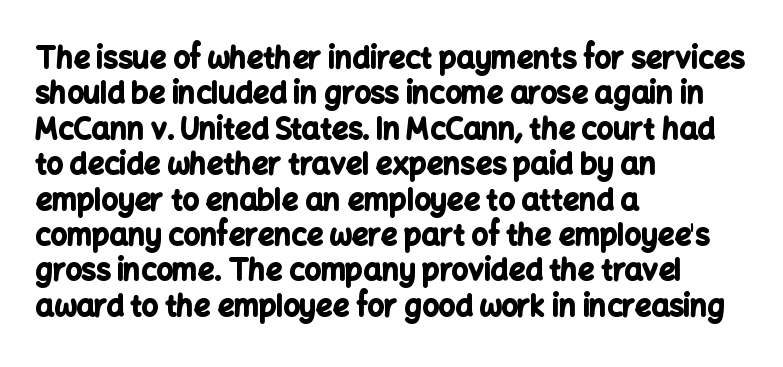
Q: Is the text bold? A: Yes.
Q: Is the text italic (slanted)? A: No, it is upright.
Q: Is the typeface a serif or a sans-serif typeface? A: Sans-serif.
Q: Is the text underlined? A: No.
Q: How is the paragraph aligned? A: Left-aligned.
Q: Is the spacing between letters normal or unusually wide? A: Normal.
Q: Width (condensed, normal, or wide)? A: Normal.
Q: Stroke contrast? A: Low.
Q: x-height? A: Medium.
Q: Monospaced? A: No.
